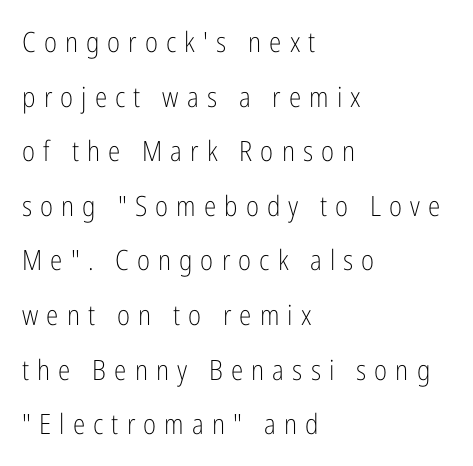
Q: Is the text bold? A: No.
Q: Is the text italic (slanted)? A: No, it is upright.
Q: Is the typeface a serif or a sans-serif typeface? A: Sans-serif.
Q: Is the text underlined? A: No.
Q: How is the paragraph aligned? A: Left-aligned.
Q: Is the spacing between letters normal or unusually wide? A: Unusually wide.
Q: Is the spacing between lines tight, normal or loose? A: Loose.
Q: Width (condensed, normal, or wide)? A: Condensed.
Q: Stroke contrast? A: Low.
Q: x-height? A: Medium.
Q: Monospaced? A: No.
